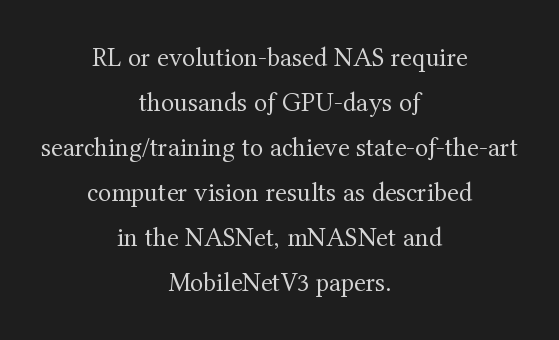
The passage shown is not bold in any degree. Interline gaps are of average width in this sample. This sample uses plain, unmodified letter spacing. This is roman type, the default non-slanted kind. Centered paragraph, ragged on both sides.
